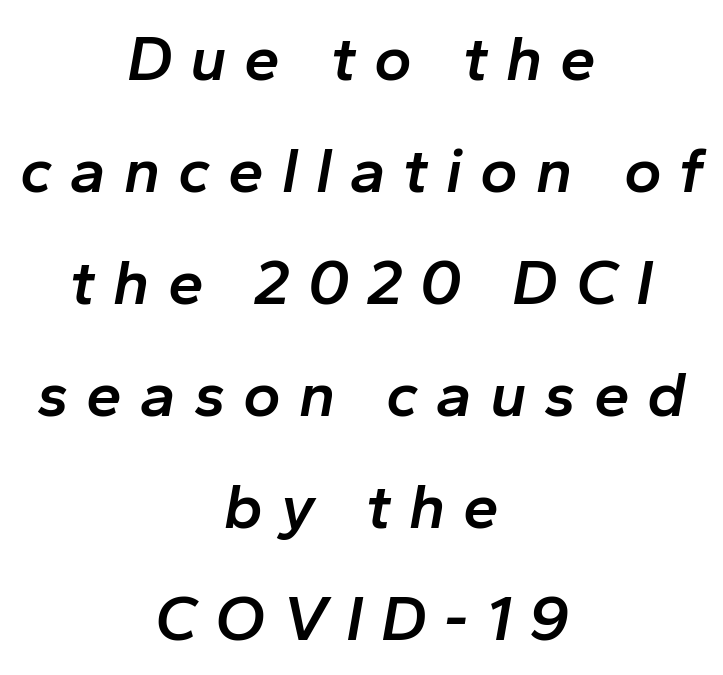
{"italic": "yes", "lean": "right", "slant_degrees": 10, "bold": "semi", "weight": "semibold", "width": "normal", "stroke_contrast": "low", "x_height": "medium", "monospaced": "no", "underline": "no", "align": "center", "line_spacing_ratio": 1.75, "letter_spacing": "wide", "letter_spacing_em": 0.28, "glyph_px": 64}
